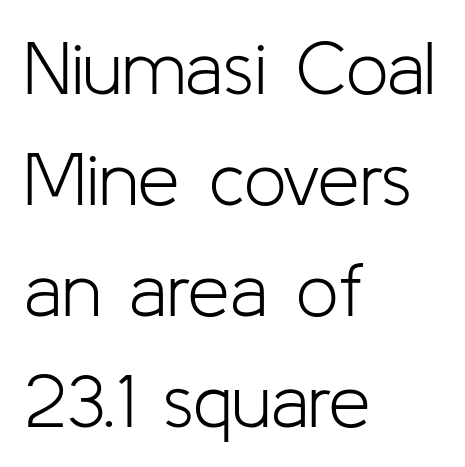
Font category for this specimen: sans-serif. One glance says typical: line gaps are just what's usual. Caption: multi-line text, flush left, ragged right. How are the letters spaced? Ordinarily, with no added tracking.
